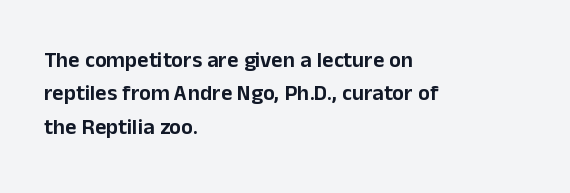
The image shows 22 px text type, upright; set left-aligned, normal line spacing (1.52x), normal letter spacing, not underlined.
